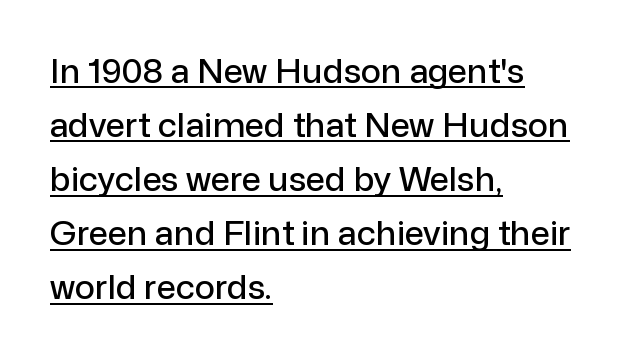
Q: Is the text italic (slanted)? A: No, it is upright.
Q: Is the typeface a serif or a sans-serif typeface? A: Sans-serif.
Q: Is the text underlined? A: Yes.
Q: How is the paragraph aligned? A: Left-aligned.
Q: Is the spacing between letters normal or unusually wide? A: Normal.
Q: Is the spacing between lines tight, normal or loose? A: Normal.
Q: Width (condensed, normal, or wide)? A: Normal.
Q: Stroke contrast? A: Low.
Q: x-height? A: Medium.
Q: Monospaced? A: No.
